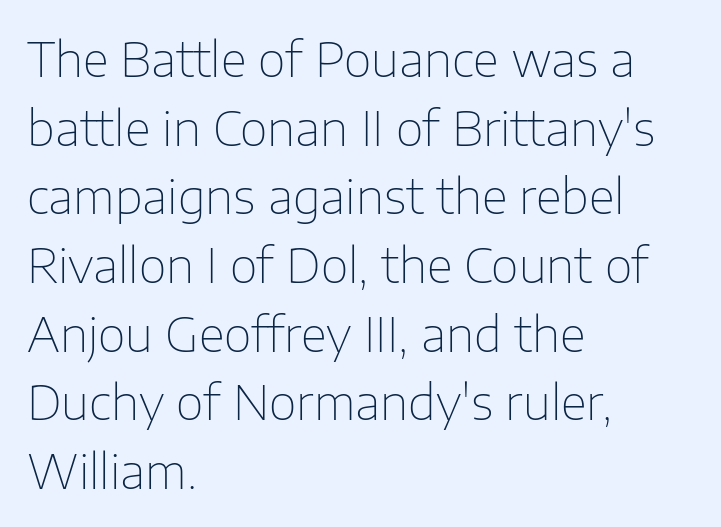
Q: Is the text bold? A: No.
Q: Is the text italic (slanted)? A: No, it is upright.
Q: Is the typeface a serif or a sans-serif typeface? A: Sans-serif.
Q: Is the text underlined? A: No.
Q: How is the paragraph aligned? A: Left-aligned.
Q: Is the spacing between letters normal or unusually wide? A: Normal.
Q: Is the spacing between lines tight, normal or loose? A: Normal.
Q: Width (condensed, normal, or wide)? A: Normal.
Q: Stroke contrast? A: Low.
Q: x-height? A: Medium.
Q: Monospaced? A: No.
